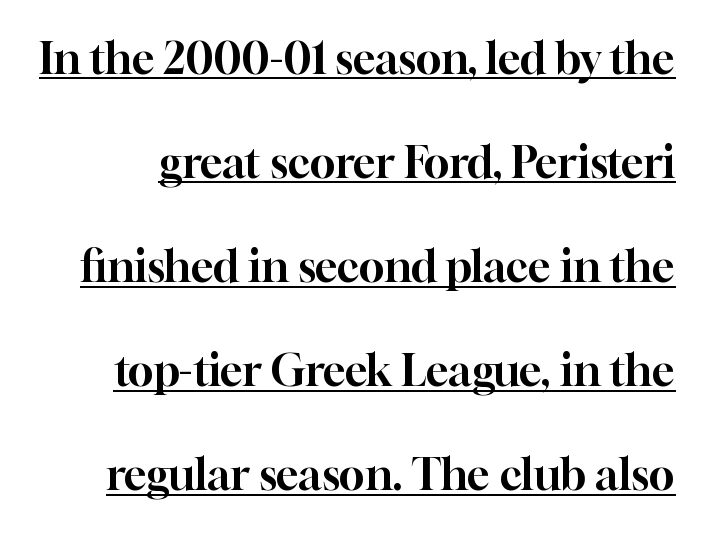
{"serif": "yes", "italic": "no", "width": "normal", "stroke_contrast": "high", "x_height": "medium", "monospaced": "no", "underline": "yes", "line_spacing": "loose", "line_spacing_ratio": 2.42, "letter_spacing": "normal", "letter_spacing_em": 0.0, "glyph_px": 43}
